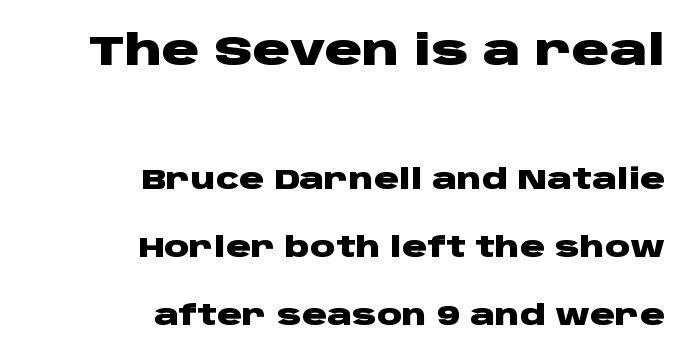
{"serif": "no", "italic": "no", "bold": "yes", "weight": "heavy", "width": "wide", "stroke_contrast": "low", "x_height": "large", "monospaced": "no", "underline": "no", "align": "right", "line_spacing": "loose", "line_spacing_ratio": 2.42, "letter_spacing": "normal", "letter_spacing_em": 0.0, "larger_block": "first", "size_ratio": 1.5, "glyph_px": 42}
